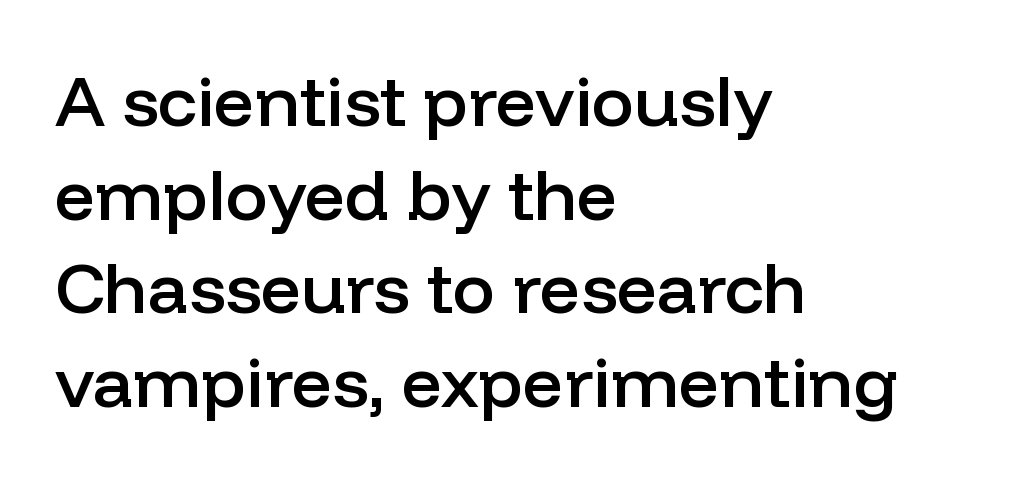
The image shows 71 px semibold sans-serif type, upright; set left-aligned, normal line spacing (1.32x), normal letter spacing, not underlined; low stroke contrast and a medium x-height.
